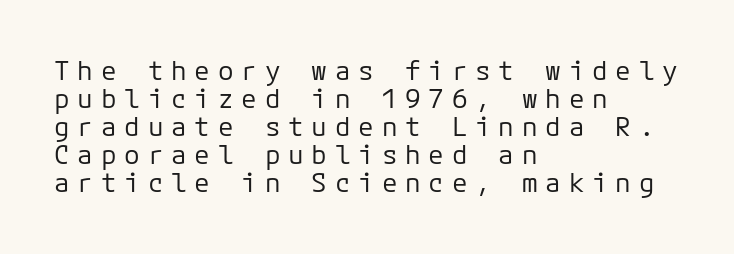
Q: Is the text bold? A: No.
Q: Is the text italic (slanted)? A: No, it is upright.
Q: Is the text underlined? A: No.
Q: How is the paragraph aligned? A: Left-aligned.
Q: Is the spacing between letters normal or unusually wide? A: Unusually wide.
Q: Is the spacing between lines tight, normal or loose? A: Tight.
